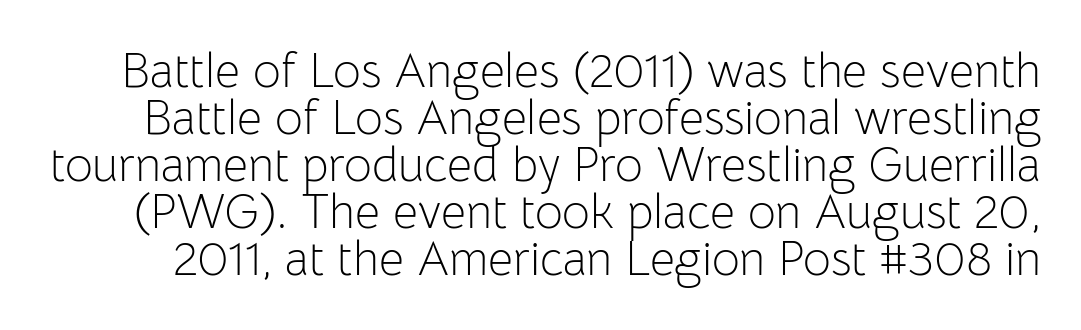
{"serif": "no", "italic": "no", "bold": "no", "weight": "light", "width": "normal", "stroke_contrast": "low", "x_height": "medium", "monospaced": "no", "underline": "no", "line_spacing": "tight", "line_spacing_ratio": 0.98, "letter_spacing": "normal", "letter_spacing_em": 0.0, "glyph_px": 48}
